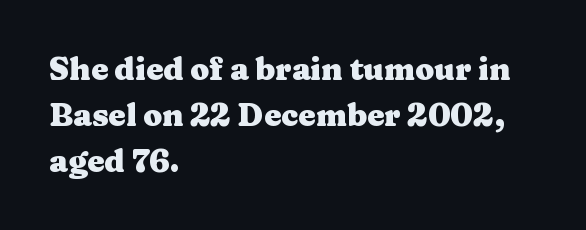
Q: Is the text bold? A: Yes.
Q: Is the text italic (slanted)? A: No, it is upright.
Q: Is the typeface a serif or a sans-serif typeface? A: Serif.
Q: Is the text underlined? A: No.
Q: How is the paragraph aligned? A: Left-aligned.
Q: Is the spacing between letters normal or unusually wide? A: Normal.
Q: Is the spacing between lines tight, normal or loose? A: Normal.
Q: Width (condensed, normal, or wide)? A: Wide.
Q: Stroke contrast? A: Medium.
Q: x-height? A: Medium.
Q: Monospaced? A: No.
